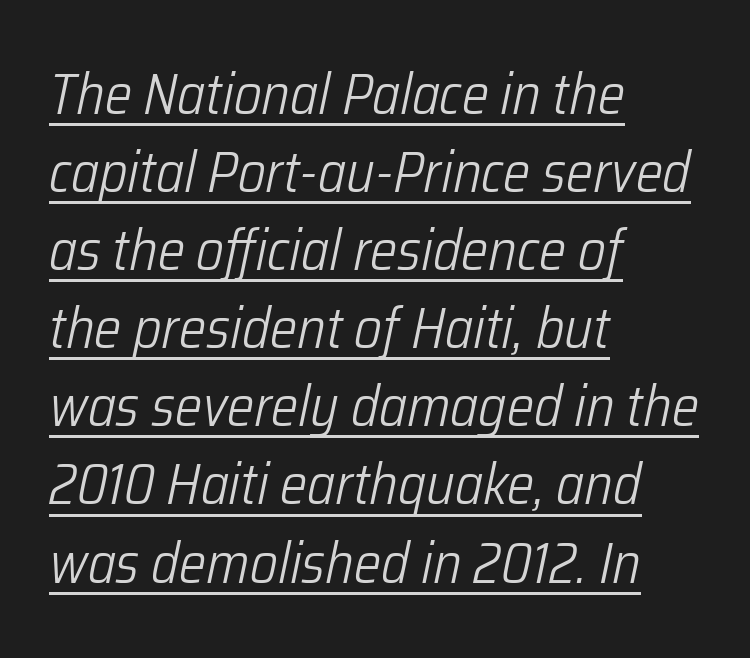
Q: Is the text bold? A: No.
Q: Is the text italic (slanted)? A: Yes, it leans right by about 12 degrees.
Q: Is the text underlined? A: Yes.
Q: How is the paragraph aligned? A: Left-aligned.
Q: Is the spacing between letters normal or unusually wide? A: Normal.
Q: Is the spacing between lines tight, normal or loose? A: Normal.
Q: Width (condensed, normal, or wide)? A: Condensed.
Q: Stroke contrast? A: Low.
Q: x-height? A: Medium.
Q: Monospaced? A: No.
